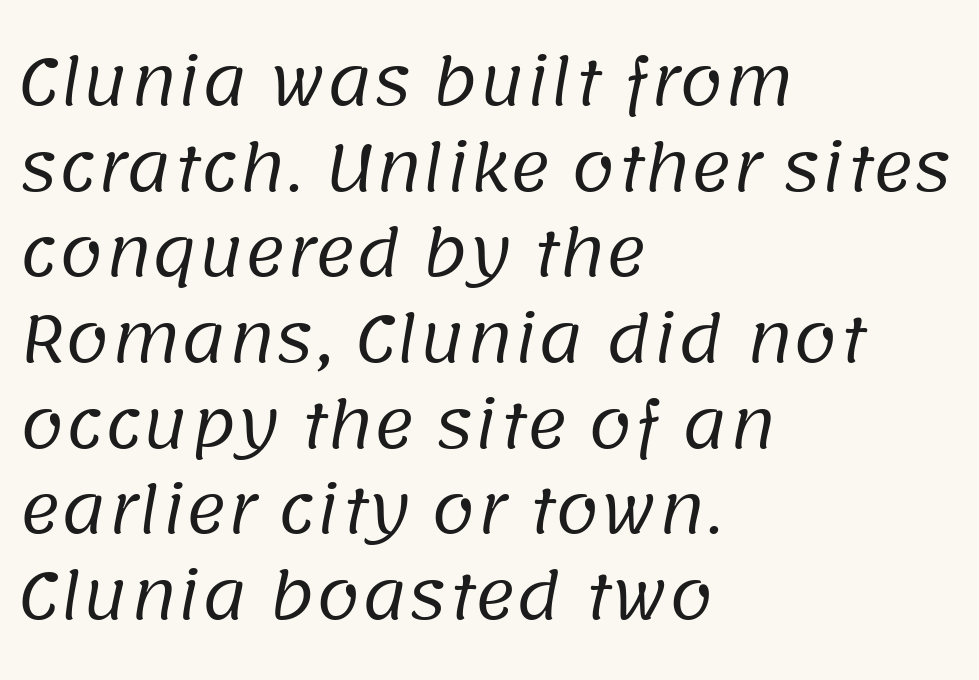
Each new line begins a customary step beneath the previous one. The setting favours the left margin, as ordinary paragraphs usually do. Do the characters align in a grid? No, the font is proportional. I'd call this a sans setting — the letters go barefoot. Characters follow at the spacing the type designer built in.
